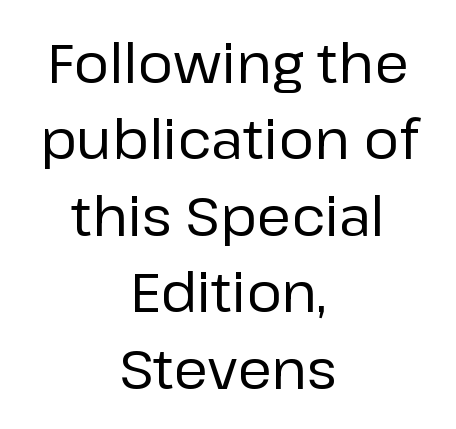
Q: Is the text bold? A: No.
Q: Is the text italic (slanted)? A: No, it is upright.
Q: Is the typeface a serif or a sans-serif typeface? A: Sans-serif.
Q: Is the text underlined? A: No.
Q: How is the paragraph aligned? A: Centered.
Q: Is the spacing between letters normal or unusually wide? A: Normal.
Q: Is the spacing between lines tight, normal or loose? A: Normal.
Q: Width (condensed, normal, or wide)? A: Normal.
Q: Stroke contrast? A: Low.
Q: x-height? A: Medium.
Q: Monospaced? A: No.
